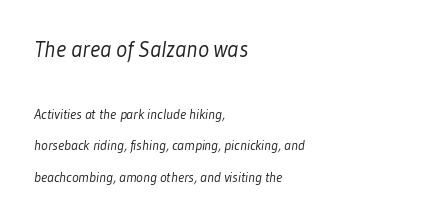
{"bold": "no", "underline": "no", "align": "left", "line_spacing": "loose", "line_spacing_ratio": 2.27, "letter_spacing": "normal", "letter_spacing_em": 0.0, "larger_block": "first", "size_ratio": 1.64, "glyph_px": 23}
